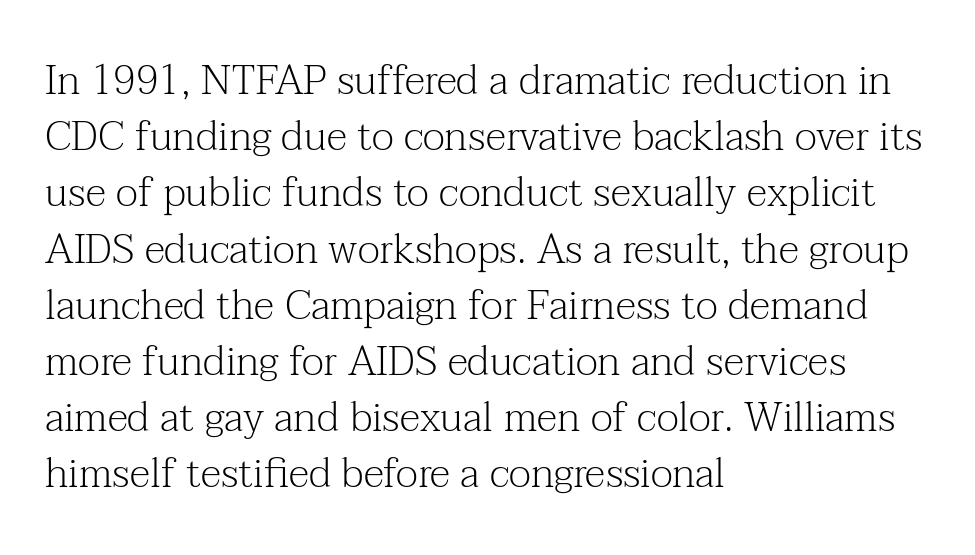
{"serif": "yes", "italic": "no", "bold": "no", "weight": "light", "width": "normal", "stroke_contrast": "medium", "x_height": "medium", "monospaced": "no", "underline": "no", "align": "left", "line_spacing": "normal", "line_spacing_ratio": 1.37, "letter_spacing": "normal", "letter_spacing_em": 0.0, "glyph_px": 41}
